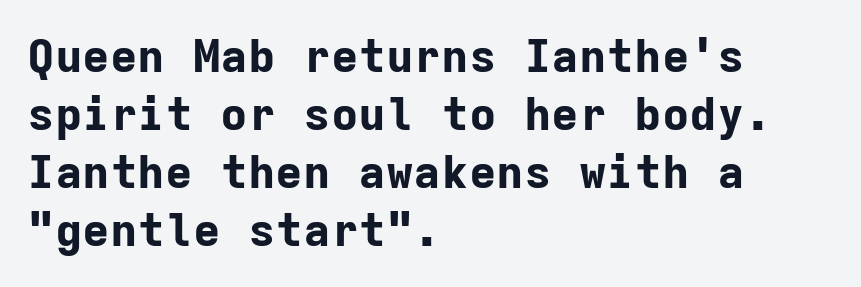
Typesetter's note: full bold, strokes at maximum text heaviness. There is no visible air inserted between adjacent glyphs. The foot of each line stays bare and open. Whoever set this chose a conventional vertical rhythm. The text block is weighted toward the left margin, trailing off unevenly rightward.
